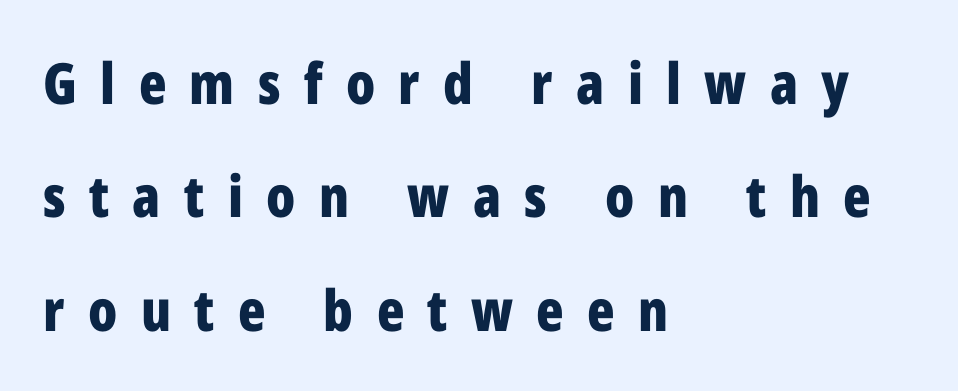
You can tell it's not italic because the verticals are truly vertical. Visually the block forms a straight wall on the left and a jagged coastline on the right. The area under the type is left untouched. Substantial extra tracking has been applied to these lines. Do the characters align in a grid? No, the font is proportional. Serif or sans? Sans — the stroke terminals are bare.
